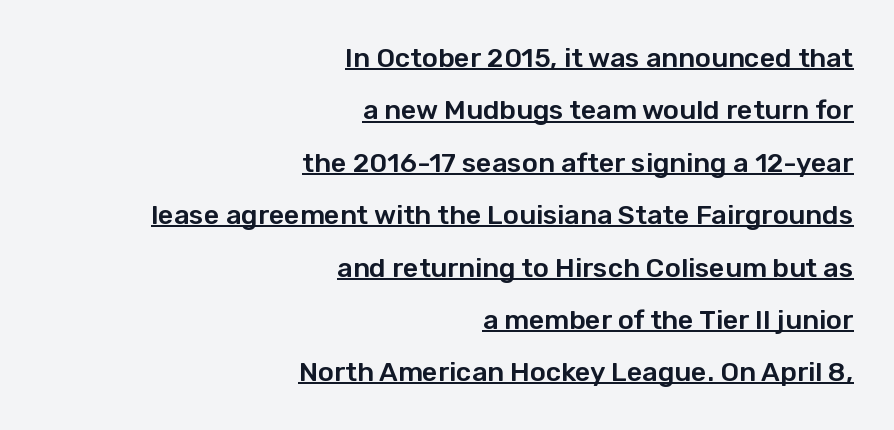
Q: Is the text italic (slanted)? A: No, it is upright.
Q: Is the text underlined? A: Yes.
Q: How is the paragraph aligned? A: Right-aligned.
Q: Is the spacing between letters normal or unusually wide? A: Normal.
Q: Is the spacing between lines tight, normal or loose? A: Loose.
